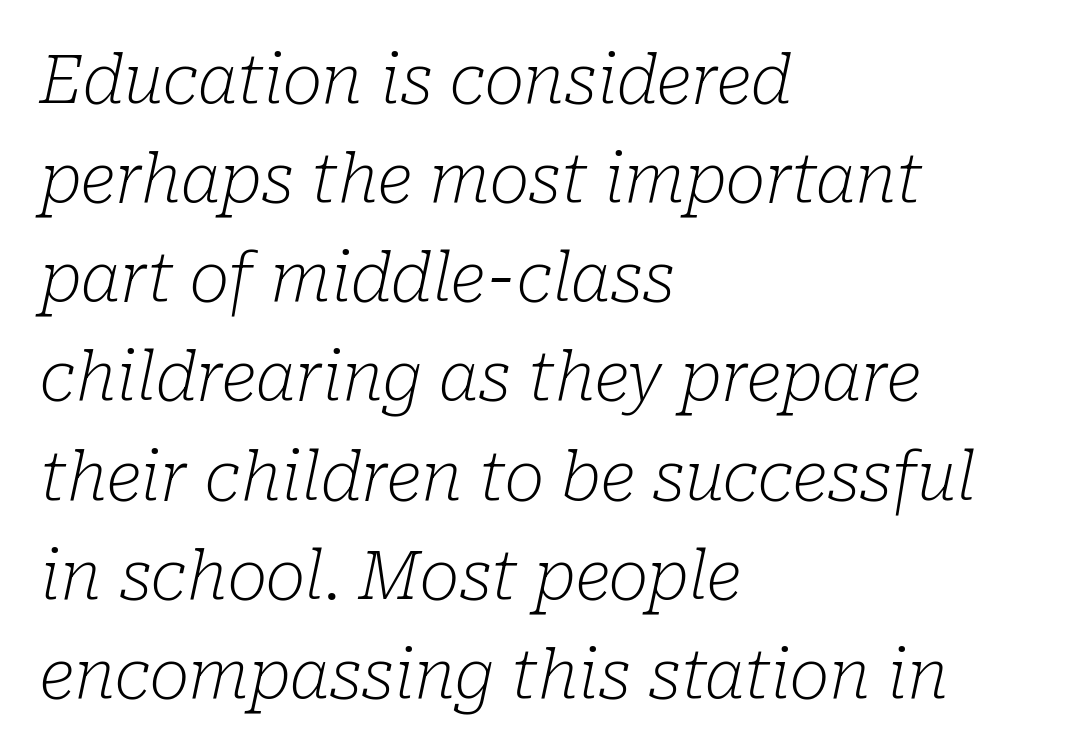
What kind of face is this? One with serifs. The passage shown leans; its letterforms are oblique. Beneath every word, the page is bare. Here the designer chose a conventional face with non-uniform glyph widths. The passage shown stacks its lines at a standard gap. These lines keep a tight, regular rhythm from letter to letter.
